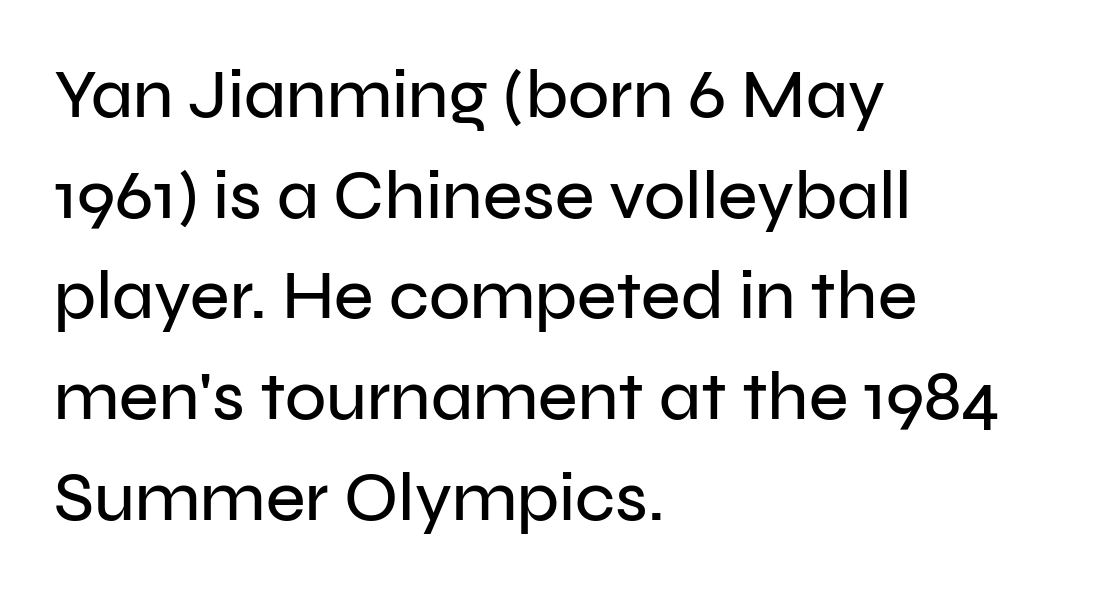
Q: Is the text italic (slanted)? A: No, it is upright.
Q: Is the typeface a serif or a sans-serif typeface? A: Sans-serif.
Q: Is the text underlined? A: No.
Q: How is the paragraph aligned? A: Left-aligned.
Q: Is the spacing between letters normal or unusually wide? A: Normal.
Q: Is the spacing between lines tight, normal or loose? A: Normal.
Q: Width (condensed, normal, or wide)? A: Normal.
Q: Stroke contrast? A: Low.
Q: x-height? A: Medium.
Q: Monospaced? A: No.
